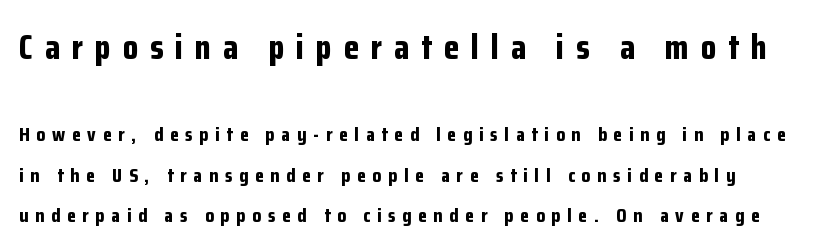
Q: Is the text bold? A: Yes.
Q: Is the text italic (slanted)? A: No, it is upright.
Q: Is the typeface a serif or a sans-serif typeface? A: Sans-serif.
Q: Is the text underlined? A: No.
Q: Is the spacing between letters normal or unusually wide? A: Unusually wide.
Q: Is the spacing between lines tight, normal or loose? A: Loose.
Q: Which block of text is set in a larger size, the first (top) or the second (bottom)? A: The first (top) one.
Q: Width (condensed, normal, or wide)? A: Condensed.
Q: Stroke contrast? A: Low.
Q: x-height? A: Medium.
Q: Monospaced? A: No.
